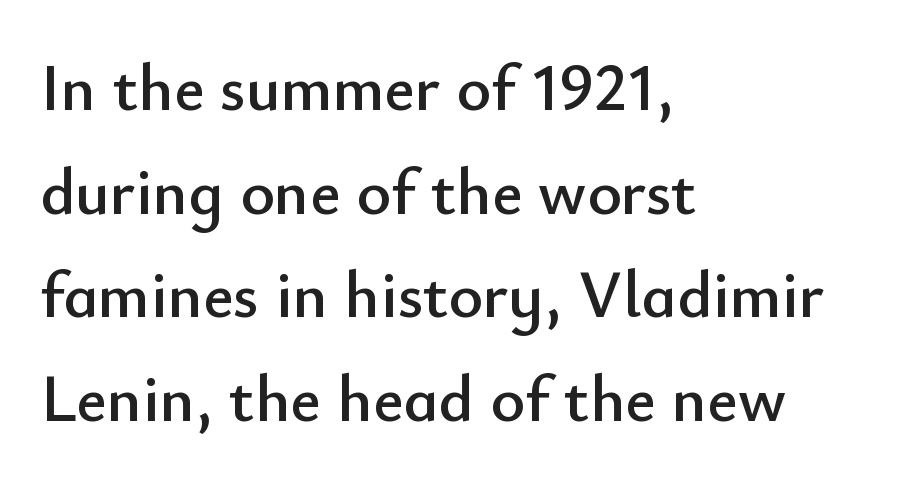
Q: Is the text italic (slanted)? A: No, it is upright.
Q: Is the typeface a serif or a sans-serif typeface? A: Sans-serif.
Q: Is the text underlined? A: No.
Q: How is the paragraph aligned? A: Left-aligned.
Q: Is the spacing between letters normal or unusually wide? A: Normal.
Q: Is the spacing between lines tight, normal or loose? A: Normal.
Q: Width (condensed, normal, or wide)? A: Normal.
Q: Stroke contrast? A: Low.
Q: x-height? A: Small.
Q: Monospaced? A: No.
